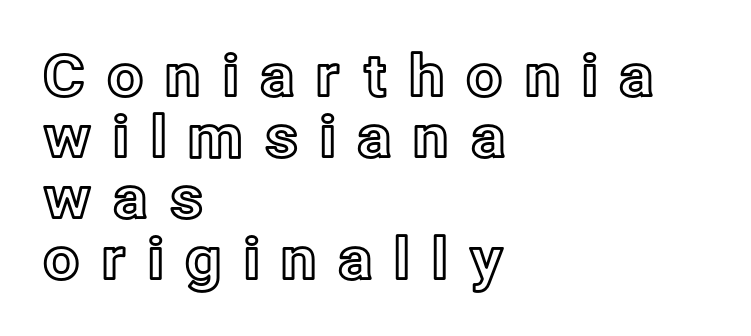
Think of a printed novel: that variable character pitch is what you see here. The gaps between neighbouring characters are conspicuously large. Check the space under the baseline: it is left empty. The compositor pushed each line to the left boundary. Closely set lines give the paragraph a compact silhouette.
